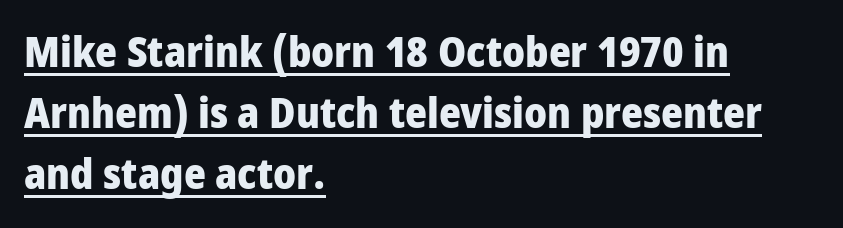
Does extra space separate the letters? No, they use regular spacing. The designer went with a sans here, leaving each stem footless. The designer left line spacing at the default. Spacing verdict: proportional, widths tailored to each character. The type sits square on the baseline with zero lean. Weight: bold.
